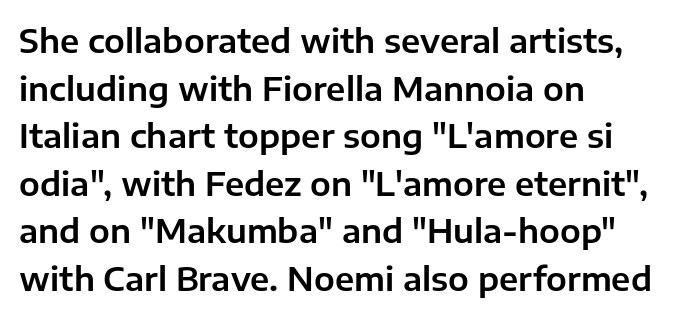
Q: Is the text italic (slanted)? A: No, it is upright.
Q: Is the typeface a serif or a sans-serif typeface? A: Sans-serif.
Q: Is the text underlined? A: No.
Q: How is the paragraph aligned? A: Left-aligned.
Q: Is the spacing between letters normal or unusually wide? A: Normal.
Q: Is the spacing between lines tight, normal or loose? A: Normal.
Q: Width (condensed, normal, or wide)? A: Normal.
Q: Stroke contrast? A: Low.
Q: x-height? A: Medium.
Q: Monospaced? A: No.
